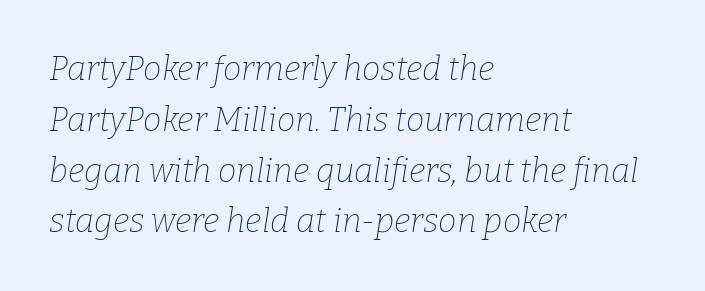
The image shows 33 px thin serif type, italic (leaning right); set left-aligned, normal line spacing (1.54x), normal letter spacing, not underlined; low stroke contrast and a medium x-height.
